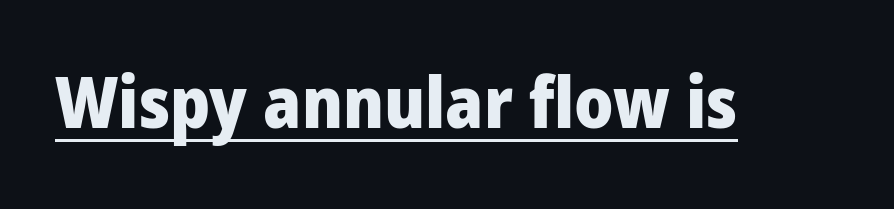
{"serif": "no", "italic": "no", "bold": "yes", "weight": "heavy", "width": "condensed", "stroke_contrast": "low", "x_height": "large", "monospaced": "no", "underline": "yes", "letter_spacing": "normal", "letter_spacing_em": 0.0, "glyph_px": 72}
